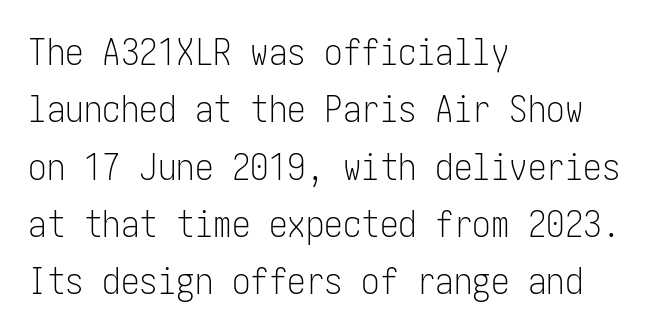
{"serif": "no", "italic": "no", "bold": "no", "weight": "light", "width": "condensed", "stroke_contrast": "low", "x_height": "medium", "underline": "no", "align": "left", "line_spacing": "normal", "line_spacing_ratio": 1.55, "letter_spacing": "normal", "letter_spacing_em": 0.0, "glyph_px": 37}
